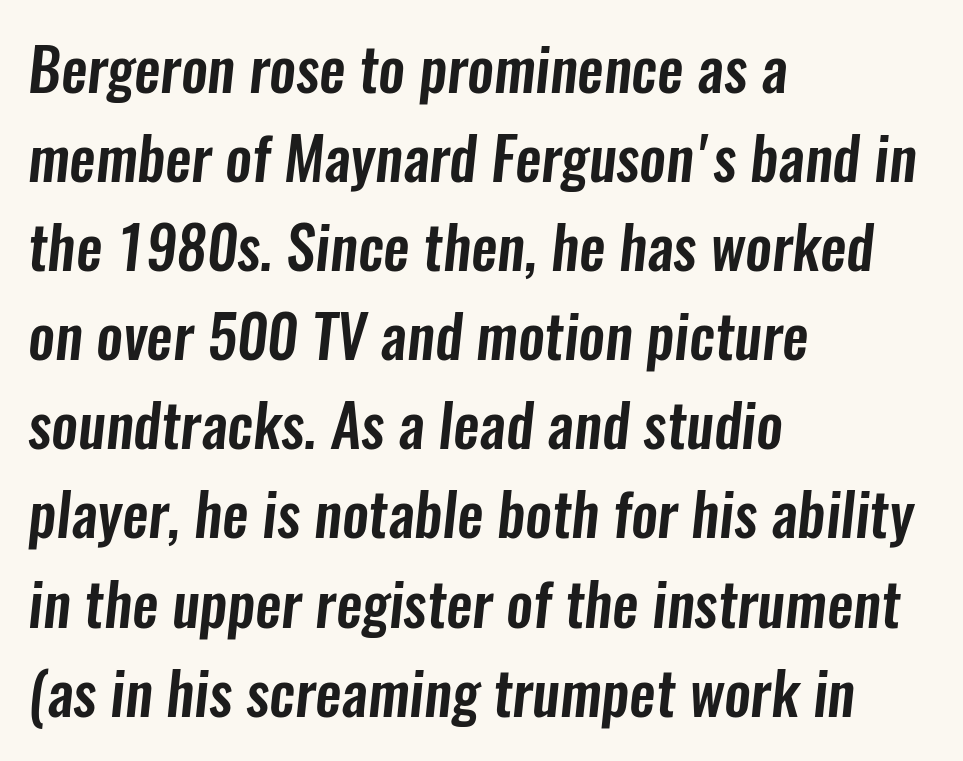
Q: Is the typeface a serif or a sans-serif typeface? A: Sans-serif.
Q: Is the text underlined? A: No.
Q: How is the paragraph aligned? A: Left-aligned.
Q: Is the spacing between letters normal or unusually wide? A: Normal.
Q: Is the spacing between lines tight, normal or loose? A: Normal.
Q: Width (condensed, normal, or wide)? A: Condensed.
Q: Stroke contrast? A: Low.
Q: x-height? A: Medium.
Q: Monospaced? A: No.
